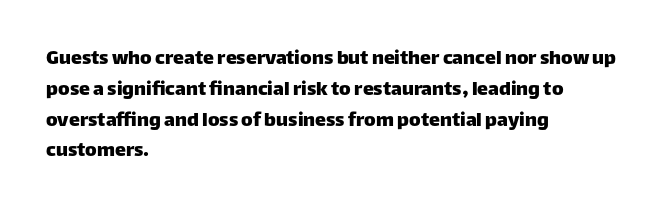
The image shows 22 px text type, upright; set left-aligned, normal line spacing (1.4x), normal letter spacing, not underlined.
